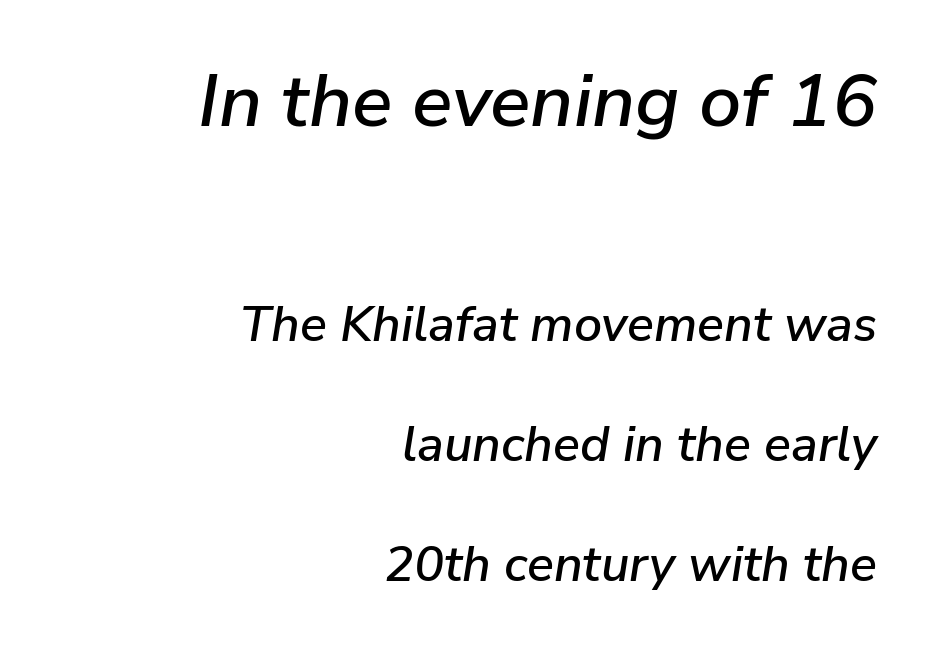
The image shows 75 px text type, italic (leaning right); set right-aligned, loose line spacing (2.4x), normal letter spacing, not underlined; the first (top) block is 1.5x larger; low stroke contrast and a medium x-height.
